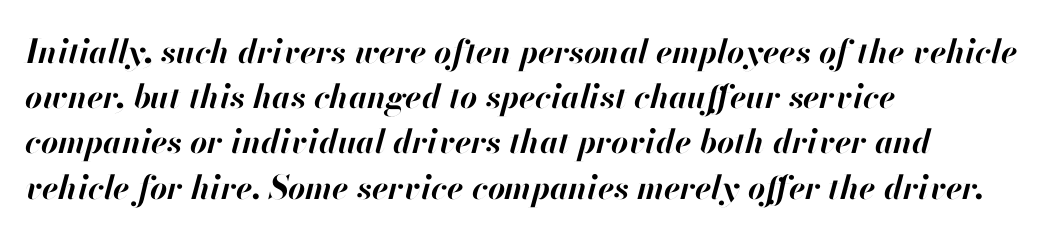
Q: Is the text bold? A: Yes.
Q: Is the text italic (slanted)? A: Yes, it leans right by about 13 degrees.
Q: Is the text underlined? A: No.
Q: How is the paragraph aligned? A: Left-aligned.
Q: Is the spacing between letters normal or unusually wide? A: Normal.
Q: Is the spacing between lines tight, normal or loose? A: Normal.
Q: Width (condensed, normal, or wide)? A: Normal.
Q: Stroke contrast? A: High.
Q: x-height? A: Small.
Q: Monospaced? A: No.
